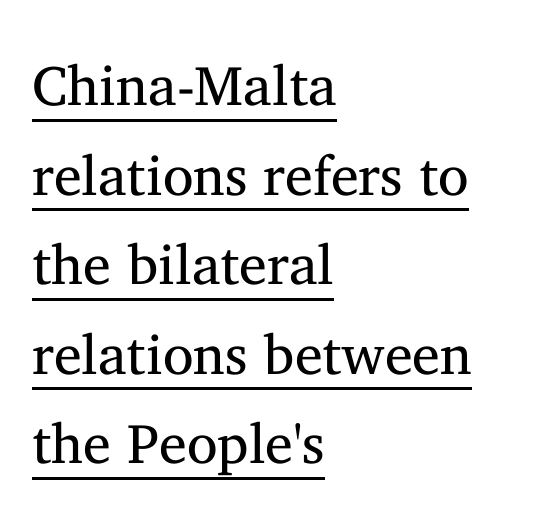
Q: Is the text bold? A: No.
Q: Is the text italic (slanted)? A: No, it is upright.
Q: Is the typeface a serif or a sans-serif typeface? A: Serif.
Q: Is the text underlined? A: Yes.
Q: How is the paragraph aligned? A: Left-aligned.
Q: Is the spacing between letters normal or unusually wide? A: Normal.
Q: Is the spacing between lines tight, normal or loose? A: Normal.
Q: Width (condensed, normal, or wide)? A: Normal.
Q: Stroke contrast? A: Medium.
Q: x-height? A: Medium.
Q: Monospaced? A: No.
